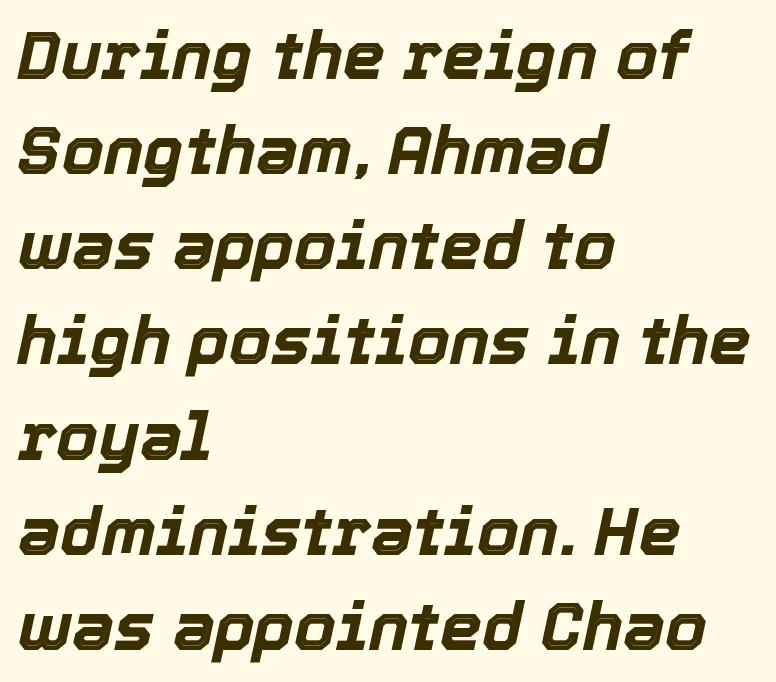
Q: Is the text bold? A: Yes.
Q: Is the text italic (slanted)? A: Yes, it leans right by about 12 degrees.
Q: Is the text underlined? A: No.
Q: How is the paragraph aligned? A: Left-aligned.
Q: Is the spacing between letters normal or unusually wide? A: Normal.
Q: Is the spacing between lines tight, normal or loose? A: Normal.
Q: Width (condensed, normal, or wide)? A: Normal.
Q: x-height? A: Medium.
Q: Monospaced? A: No.
